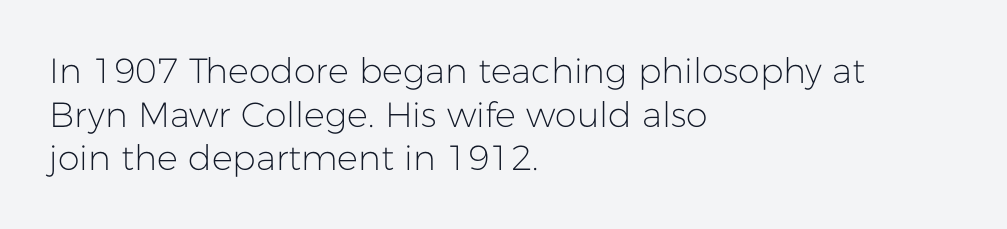
The typeface has the unassuming heft of standard copy or less. Caption: standard tracking, unaltered. A typesetter would label this face a sans. The letters stand upright; this is a roman face.
